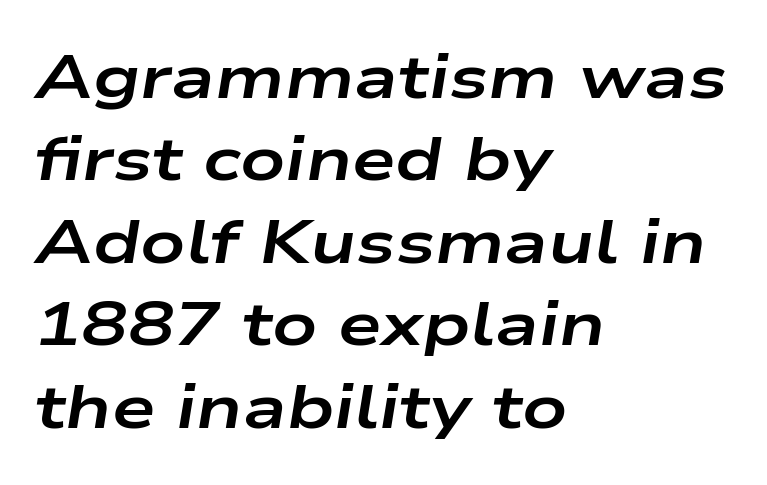
Q: Is the text bold? A: Yes.
Q: Is the text italic (slanted)? A: Yes, it leans right by about 9 degrees.
Q: Is the text underlined? A: No.
Q: How is the paragraph aligned? A: Left-aligned.
Q: Is the spacing between letters normal or unusually wide? A: Normal.
Q: Is the spacing between lines tight, normal or loose? A: Normal.
Q: Width (condensed, normal, or wide)? A: Wide.
Q: Stroke contrast? A: Low.
Q: x-height? A: Medium.
Q: Monospaced? A: No.
